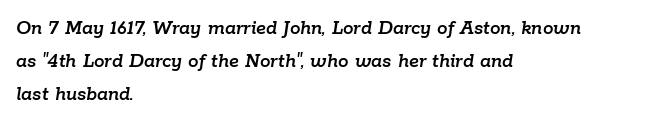
Q: Is the text italic (slanted)? A: Yes, it leans right by about 9 degrees.
Q: Is the text underlined? A: No.
Q: How is the paragraph aligned? A: Left-aligned.
Q: Is the spacing between letters normal or unusually wide? A: Normal.
Q: Is the spacing between lines tight, normal or loose? A: Normal.
